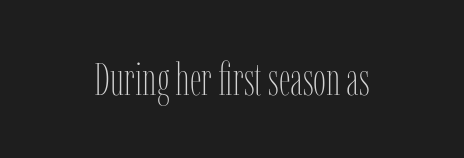
{"italic": "no", "bold": "no", "weight": "thin", "width": "condensed", "stroke_contrast": "low", "x_height": "medium", "monospaced": "no", "underline": "no", "letter_spacing": "normal", "letter_spacing_em": 0.0, "glyph_px": 46}
